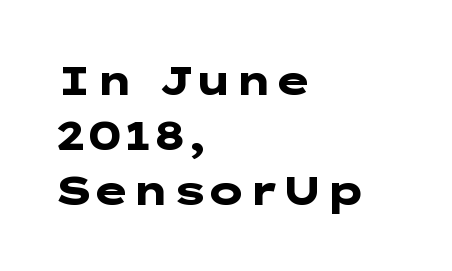
The block of text has a typical density, with ordinary space between rows. The horizontal fit of the characters is conventional and even. The ragged edge is on the right, which tells us the setting is flush left. Posture: straight, roman, zero tilt. The area under the type is left untouched. Look at the bottom of the vertical strokes: they stop flat, with no serifs.
